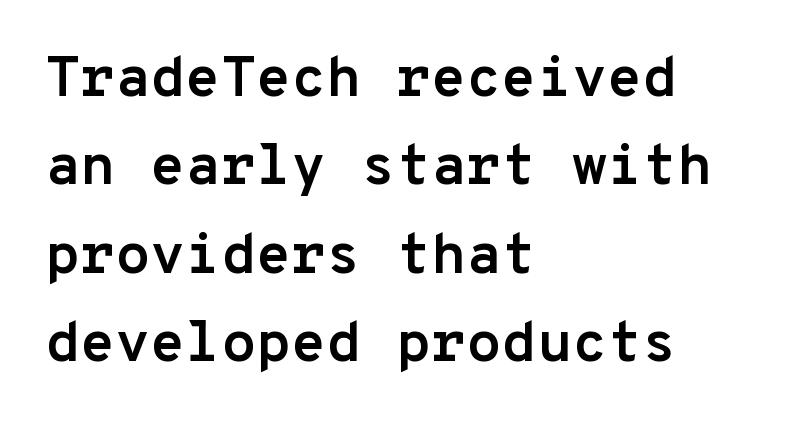
Q: Is the text bold? A: Yes.
Q: Is the text italic (slanted)? A: No, it is upright.
Q: Is the typeface a serif or a sans-serif typeface? A: Sans-serif.
Q: Is the text underlined? A: No.
Q: How is the paragraph aligned? A: Left-aligned.
Q: Is the spacing between letters normal or unusually wide? A: Normal.
Q: Is the spacing between lines tight, normal or loose? A: Normal.
Q: Width (condensed, normal, or wide)? A: Normal.
Q: Stroke contrast? A: Low.
Q: x-height? A: Medium.
Q: Monospaced? A: Yes.
